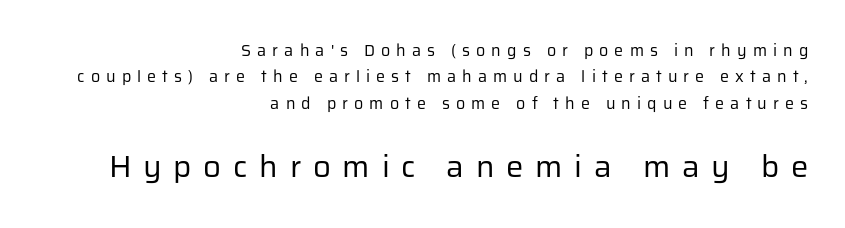
{"serif": "no", "italic": "no", "bold": "no", "weight": "regular", "width": "normal", "stroke_contrast": "low", "x_height": "medium", "monospaced": "no", "underline": "no", "align": "right", "line_spacing": "normal", "line_spacing_ratio": 1.65, "letter_spacing": "wide", "letter_spacing_em": 0.38, "larger_block": "second", "size_ratio": 1.94, "glyph_px": 31}
